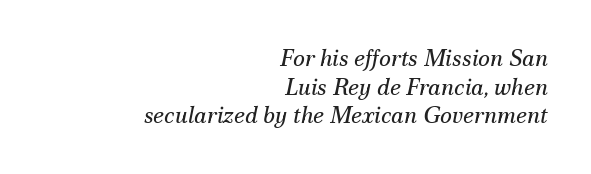
The specimen reads as italic at a glance. This sample is right-justified, so line beginnings fall wherever the words allow. Decoration check: the copy has no underline. On a weight scale, this lands at 450 or below. Glyph-to-glyph distance matches everyday printed text.
